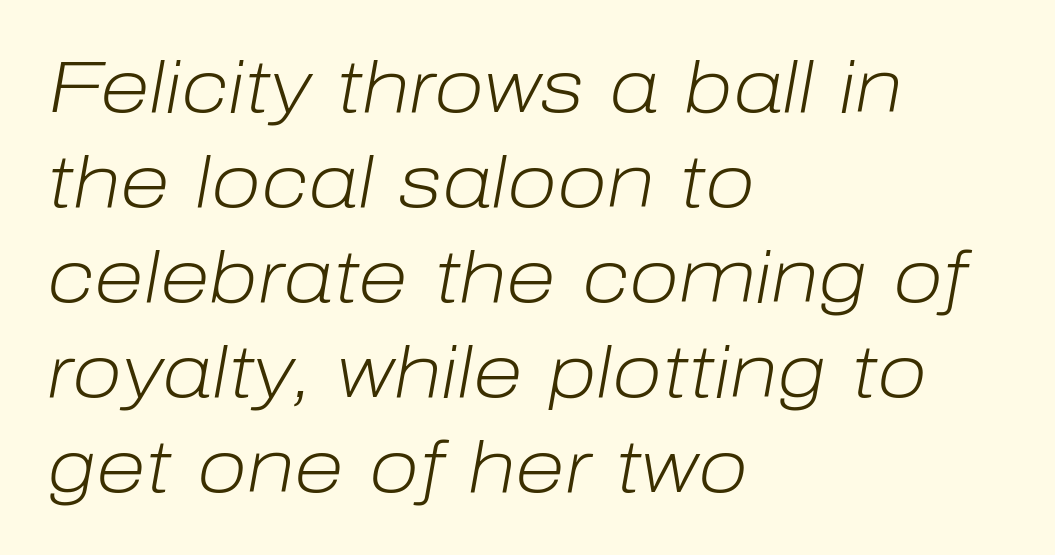
Q: Is the text bold? A: No.
Q: Is the text italic (slanted)? A: Yes, it leans right by about 10 degrees.
Q: Is the text underlined? A: No.
Q: How is the paragraph aligned? A: Left-aligned.
Q: Is the spacing between letters normal or unusually wide? A: Normal.
Q: Is the spacing between lines tight, normal or loose? A: Normal.
Q: Width (condensed, normal, or wide)? A: Normal.
Q: Stroke contrast? A: Low.
Q: x-height? A: Medium.
Q: Monospaced? A: No.
